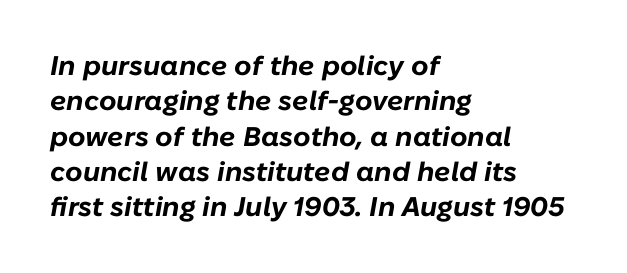
The image shows 27 px bold type, italic (leaning right); set left-aligned, normal line spacing (1.31x), normal letter spacing, not underlined.
